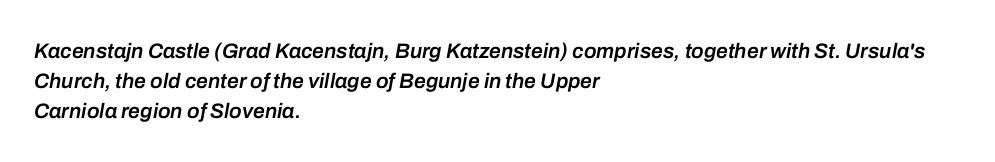
The image shows 21 px text type, italic (leaning right); set left-aligned, normal line spacing (1.43x), normal letter spacing, not underlined.
